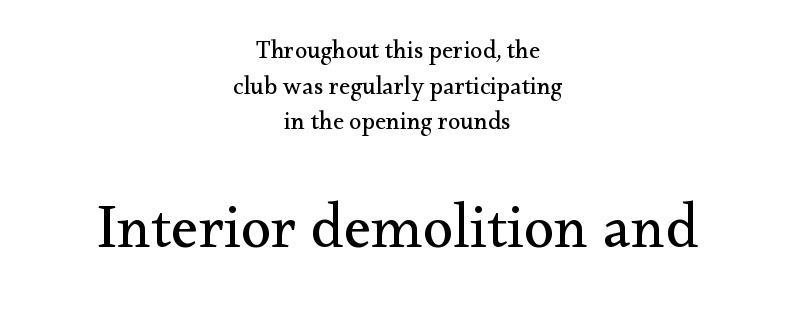
Q: Is the text bold? A: No.
Q: Is the text italic (slanted)? A: No, it is upright.
Q: Is the typeface a serif or a sans-serif typeface? A: Serif.
Q: Is the text underlined? A: No.
Q: How is the paragraph aligned? A: Centered.
Q: Is the spacing between letters normal or unusually wide? A: Normal.
Q: Is the spacing between lines tight, normal or loose? A: Normal.
Q: Which block of text is set in a larger size, the first (top) or the second (bottom)? A: The second (bottom) one.
Q: Width (condensed, normal, or wide)? A: Normal.
Q: Stroke contrast? A: Medium.
Q: x-height? A: Small.
Q: Monospaced? A: No.
